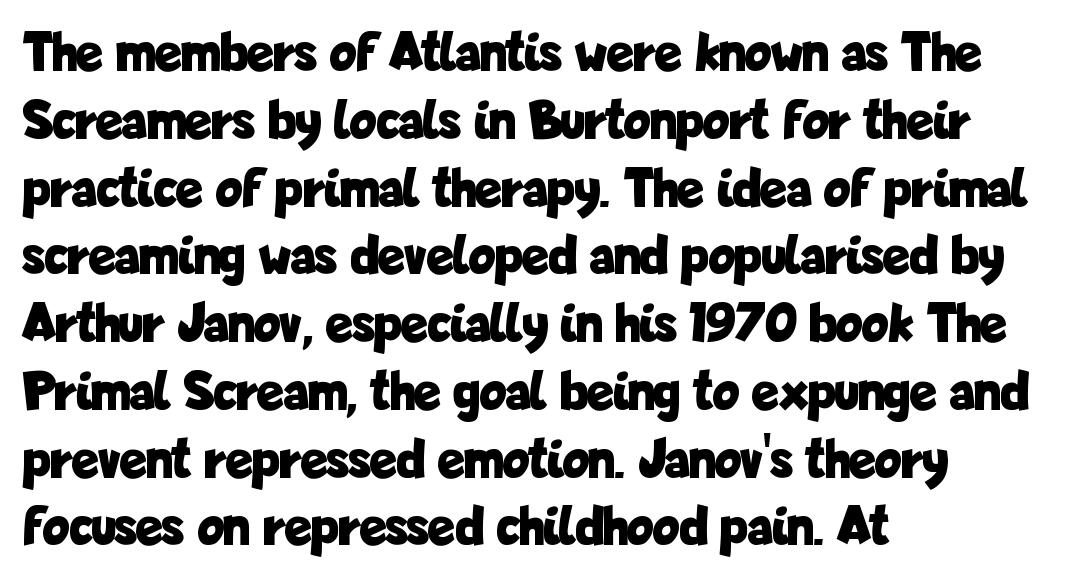
The image shows 56 px bold, condensed sans-serif type, upright; set left-aligned, line spacing 1.21x, normal letter spacing, not underlined; low stroke contrast and a medium x-height.
